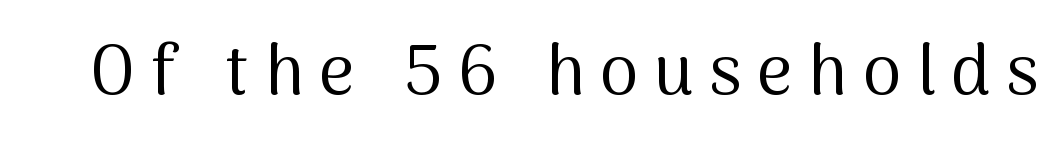
Q: Is the text bold? A: No.
Q: Is the text italic (slanted)? A: No, it is upright.
Q: Is the typeface a serif or a sans-serif typeface? A: Sans-serif.
Q: Is the text underlined? A: No.
Q: Is the spacing between letters normal or unusually wide? A: Unusually wide.
Q: Width (condensed, normal, or wide)? A: Normal.
Q: Stroke contrast? A: Medium.
Q: x-height? A: Medium.
Q: Monospaced? A: No.
